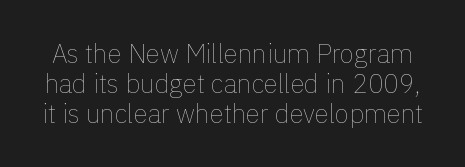
No italicization has been applied; the sample stays upright. Notice how descenders almost collide with the ascenders below — that's tight leading. Is the letter spacing exaggerated? No — it looks like the ordinary default. Type without underlining. Stroke mass is kept to a normal reading level or below.
